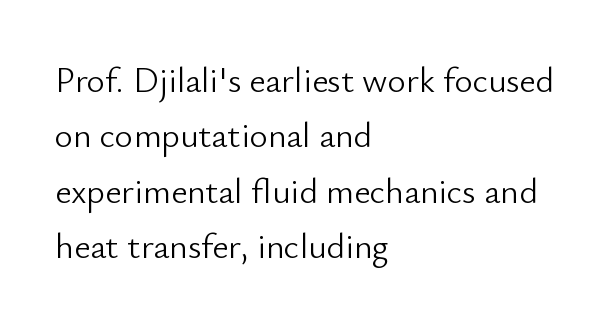
Q: Is the text bold? A: No.
Q: Is the text italic (slanted)? A: No, it is upright.
Q: Is the typeface a serif or a sans-serif typeface? A: Sans-serif.
Q: Is the text underlined? A: No.
Q: How is the paragraph aligned? A: Left-aligned.
Q: Is the spacing between letters normal or unusually wide? A: Normal.
Q: Is the spacing between lines tight, normal or loose? A: Normal.
Q: Width (condensed, normal, or wide)? A: Normal.
Q: Stroke contrast? A: Low.
Q: x-height? A: Small.
Q: Monospaced? A: No.
